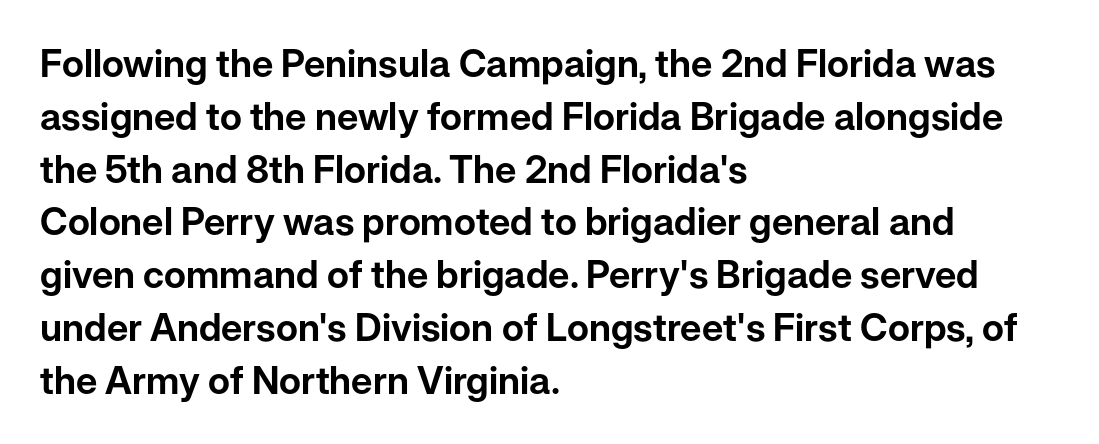
Q: Is the text italic (slanted)? A: No, it is upright.
Q: Is the typeface a serif or a sans-serif typeface? A: Sans-serif.
Q: Is the text underlined? A: No.
Q: How is the paragraph aligned? A: Left-aligned.
Q: Is the spacing between letters normal or unusually wide? A: Normal.
Q: Is the spacing between lines tight, normal or loose? A: Normal.
Q: Width (condensed, normal, or wide)? A: Normal.
Q: Stroke contrast? A: Low.
Q: x-height? A: Medium.
Q: Monospaced? A: No.
